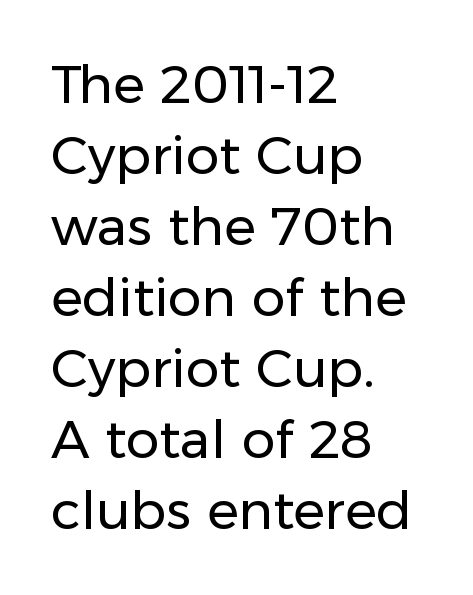
Q: Is the text bold? A: No.
Q: Is the text italic (slanted)? A: No, it is upright.
Q: Is the typeface a serif or a sans-serif typeface? A: Sans-serif.
Q: Is the text underlined? A: No.
Q: How is the paragraph aligned? A: Left-aligned.
Q: Is the spacing between letters normal or unusually wide? A: Normal.
Q: Is the spacing between lines tight, normal or loose? A: Normal.
Q: Width (condensed, normal, or wide)? A: Normal.
Q: Stroke contrast? A: Low.
Q: x-height? A: Medium.
Q: Monospaced? A: No.
